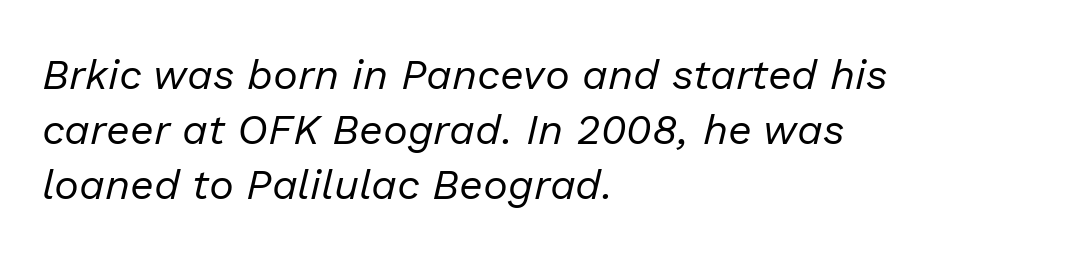
Q: Is the text bold? A: No.
Q: Is the text italic (slanted)? A: Yes, it leans right by about 13 degrees.
Q: Is the text underlined? A: No.
Q: How is the paragraph aligned? A: Left-aligned.
Q: Is the spacing between letters normal or unusually wide? A: Normal.
Q: Is the spacing between lines tight, normal or loose? A: Normal.
Q: Width (condensed, normal, or wide)? A: Normal.
Q: Stroke contrast? A: Low.
Q: x-height? A: Medium.
Q: Monospaced? A: No.
